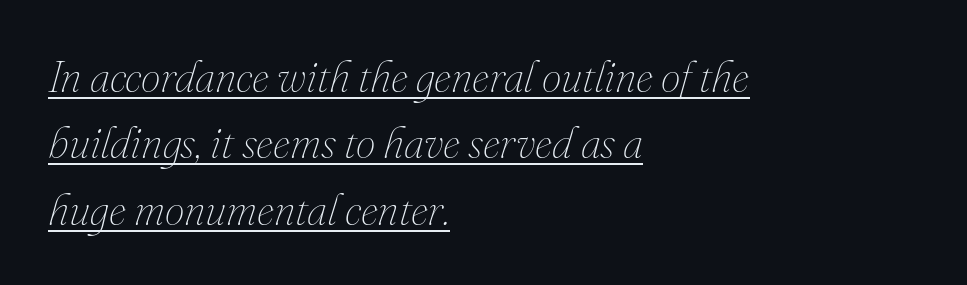
The image shows 44 px thin type, italic (leaning right); set left-aligned, normal line spacing (1.51x), normal letter spacing, underlined; medium stroke contrast and a small x-height.
